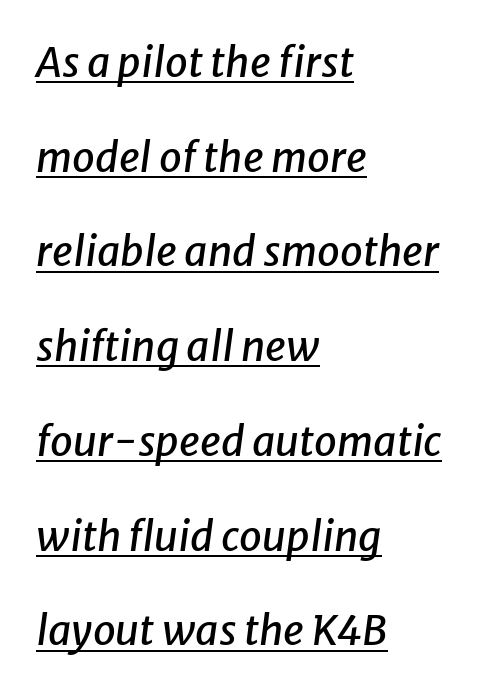
You can see a thin bar hugging the bottom of the glyphs. The whole block is typeset with a tilt. Honestly, the rows look like they've been pulled way apart. These lines keep a tight, regular rhythm from letter to letter. This rendering uses left alignment, leaving the right contour irregular.
